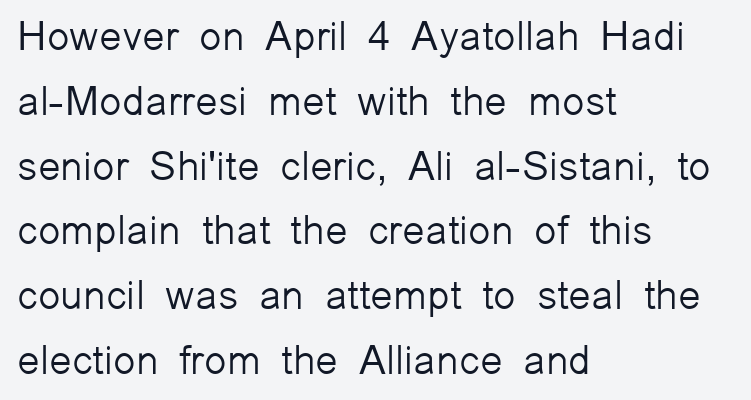
If you drew a line through each stem, it would be perfectly vertical. A typesetter would label this face a sans. Weight: in the light-to-regular range. Where is the straight margin? On the left. Looks like regular typesetting: each glyph gets only the width it needs.
